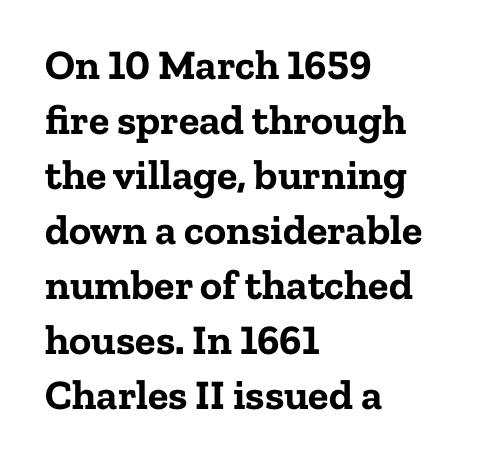
{"serif": "yes", "italic": "no", "bold": "yes", "weight": "bold", "width": "normal", "stroke_contrast": "low", "x_height": "medium", "monospaced": "no", "underline": "no", "align": "left", "line_spacing": "normal", "line_spacing_ratio": 1.31, "letter_spacing": "normal", "letter_spacing_em": 0.0, "glyph_px": 42}
